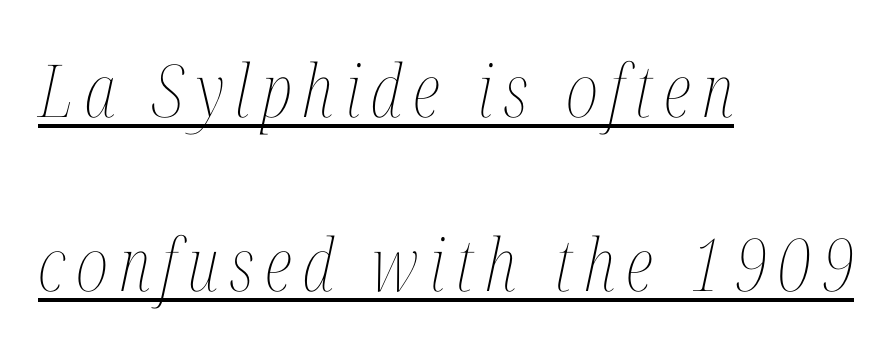
The image shows 73 px thin, condensed type, italic (leaning right); set left-aligned, loose line spacing (2.39x), underlined; medium stroke contrast and a medium x-height.
